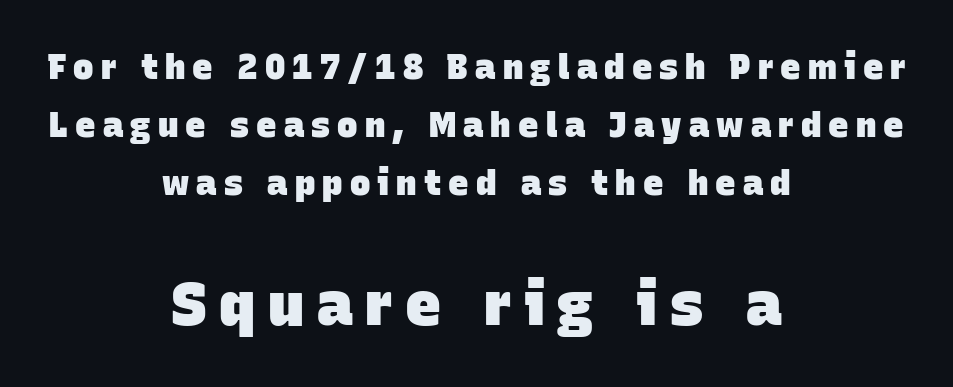
{"serif": "no", "bold": "yes", "weight": "heavy", "width": "normal", "stroke_contrast": "low", "x_height": "large", "monospaced": "no", "underline": "no", "align": "center", "line_spacing_ratio": 1.71, "letter_spacing": "wide", "letter_spacing_em": 0.21, "larger_block": "second", "size_ratio": 1.76, "glyph_px": 60}
